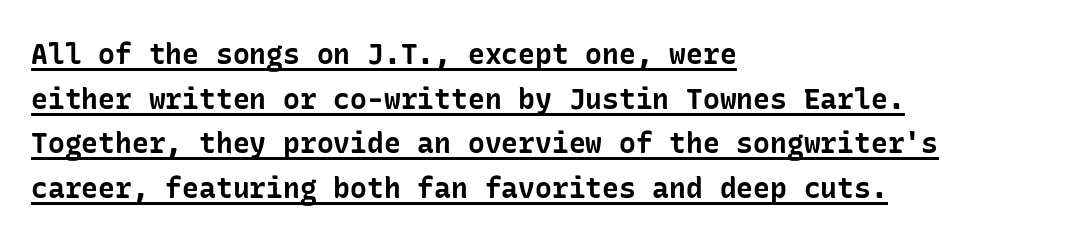
Q: Is the text bold? A: Yes.
Q: Is the text italic (slanted)? A: No, it is upright.
Q: Is the typeface a serif or a sans-serif typeface? A: Sans-serif.
Q: Is the text underlined? A: Yes.
Q: How is the paragraph aligned? A: Left-aligned.
Q: Is the spacing between letters normal or unusually wide? A: Normal.
Q: Is the spacing between lines tight, normal or loose? A: Normal.
Q: Width (condensed, normal, or wide)? A: Normal.
Q: Stroke contrast? A: Low.
Q: x-height? A: Medium.
